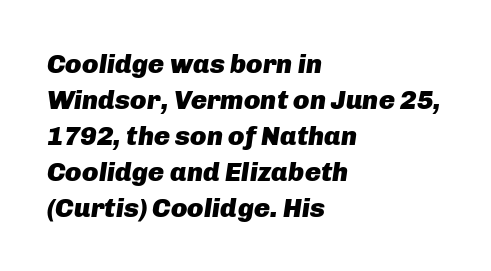
The image shows 27 px bold type, italic (leaning right); set left-aligned, normal line spacing (1.33x), normal letter spacing, not underlined.
